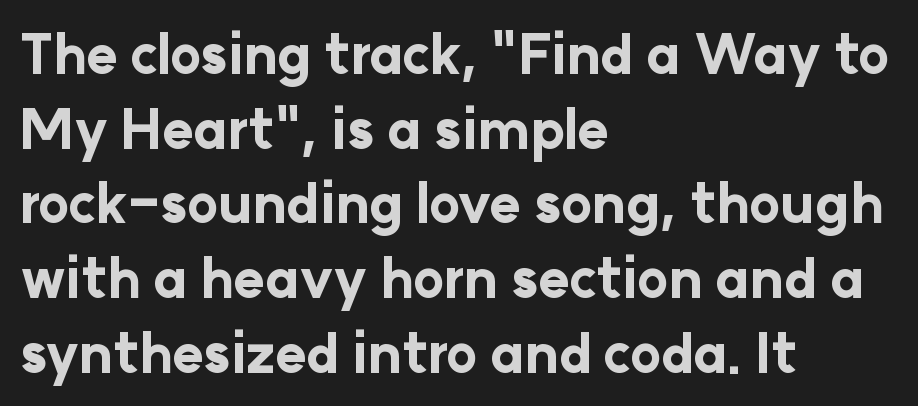
The passage shown has conventional tracking throughout. The letters carry no serifs — their stems end cleanly without finishing strokes. A normal amount of white space separates one row of letters from the next. Notice how the stems are strictly vertical — no italics here. The strokes are fattened all the way to bold. Check the space under the baseline: it is left empty.
